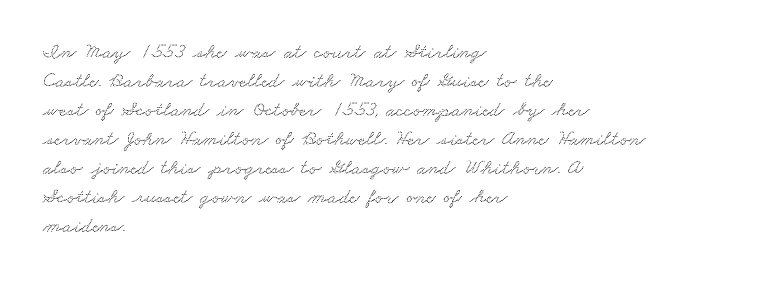
Q: Is the text underlined? A: No.
Q: How is the paragraph aligned? A: Left-aligned.
Q: Is the spacing between letters normal or unusually wide? A: Normal.
Q: Is the spacing between lines tight, normal or loose? A: Normal.
